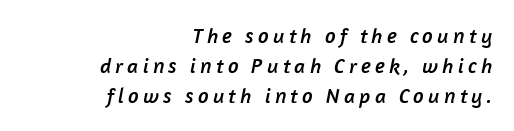
The image shows 21 px text type; set right-aligned, normal line spacing (1.44x), unusually wide letter spacing (+0.2 em), not underlined.
